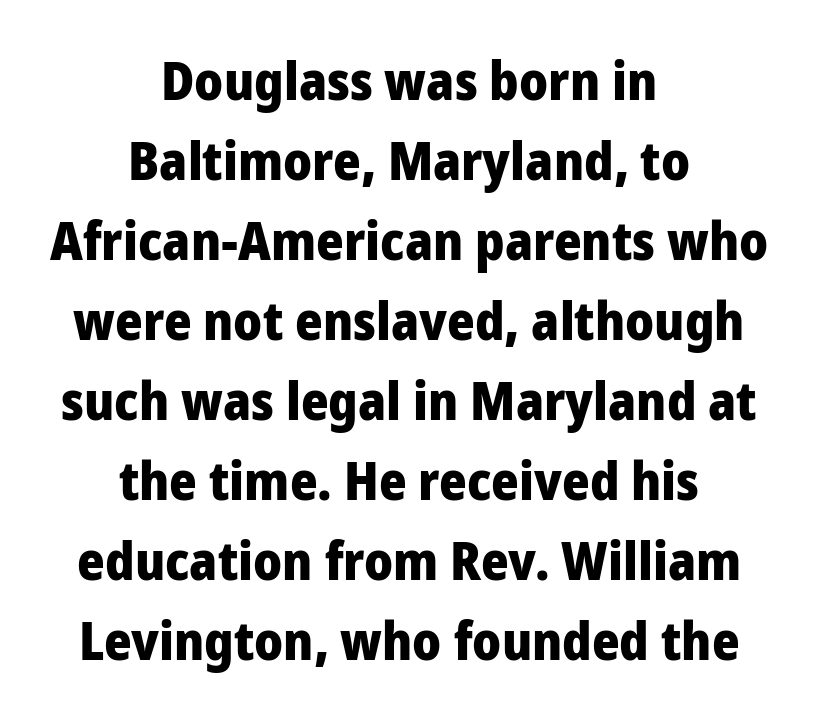
The image shows 53 px heavy sans-serif type, upright; set centered, normal line spacing (1.51x), normal letter spacing, not underlined; low stroke contrast and a medium x-height.
